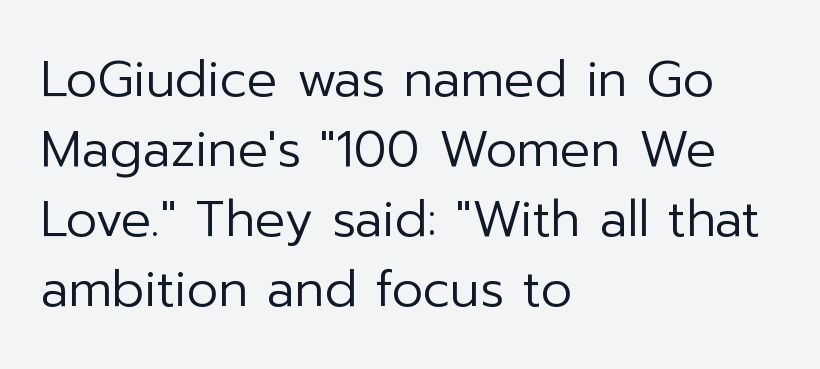
Q: Is the text bold? A: No.
Q: Is the text italic (slanted)? A: No, it is upright.
Q: Is the typeface a serif or a sans-serif typeface? A: Sans-serif.
Q: Is the text underlined? A: No.
Q: How is the paragraph aligned? A: Left-aligned.
Q: Is the spacing between letters normal or unusually wide? A: Normal.
Q: Is the spacing between lines tight, normal or loose? A: Normal.
Q: Width (condensed, normal, or wide)? A: Normal.
Q: Stroke contrast? A: Low.
Q: x-height? A: Medium.
Q: Monospaced? A: No.
